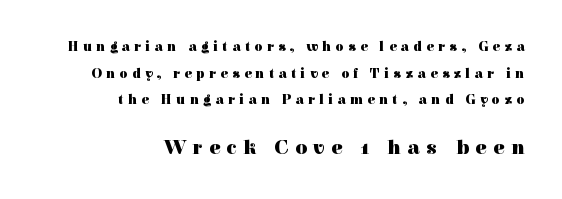
If you drew a ruler down the right edge, every line would touch it. Nobody drew a line under any word here. The face used here has the dense, thick strokes of a bold. The face used here appears at its bigger size in the lower chunk.
